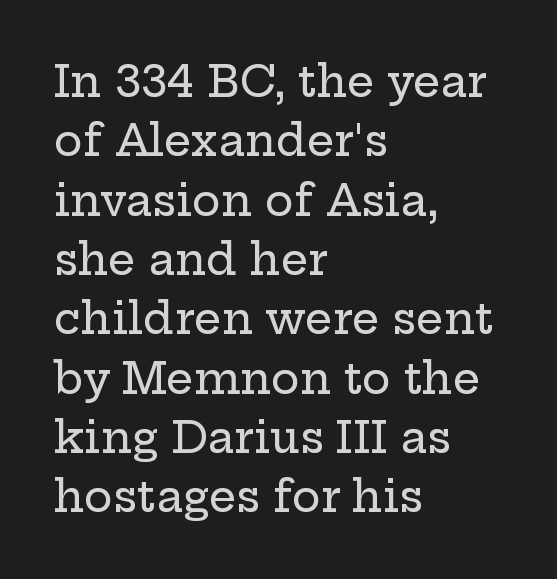
Nothing unusual about the tracking: characters are spaced as the font intends. Is this a sans? No — the strokes have serifs. The lettering holds an erect, upright posture throughout. Is this a fixed-width face? No — the glyphs have proportional, varying widths.
